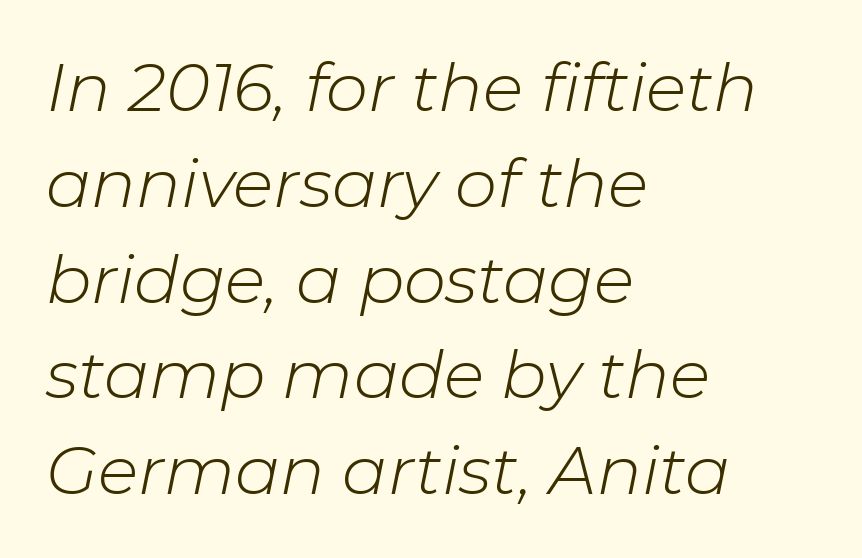
{"italic": "yes", "lean": "right", "slant_degrees": 11, "bold": "no", "weight": "light", "width": "normal", "stroke_contrast": "low", "x_height": "medium", "monospaced": "no", "underline": "no", "align": "left", "line_spacing": "normal", "line_spacing_ratio": 1.43, "letter_spacing": "normal", "letter_spacing_em": 0.0, "glyph_px": 67}
